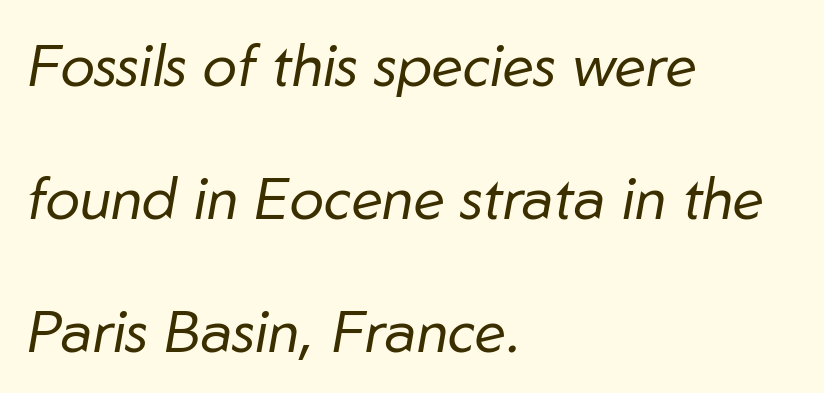
{"italic": "yes", "lean": "right", "slant_degrees": 10, "bold": "no", "weight": "regular", "width": "normal", "stroke_contrast": "low", "x_height": "medium", "monospaced": "no", "underline": "no", "align": "left", "line_spacing": "loose", "line_spacing_ratio": 2.29, "letter_spacing": "normal", "letter_spacing_em": 0.0, "glyph_px": 58}
